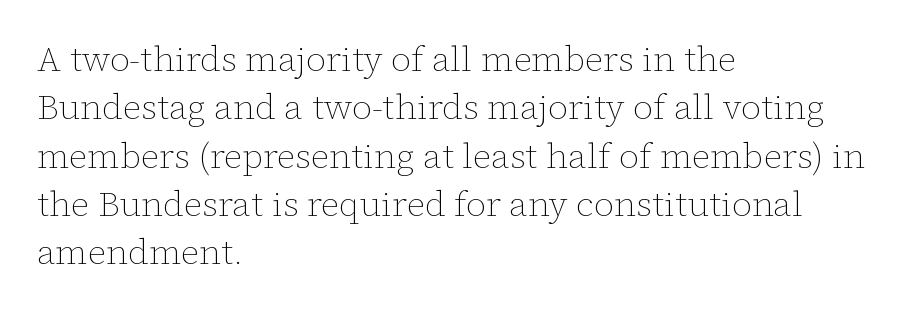
Ink coverage per letter is moderate at most. Character widths vary here, with narrow letters taking less room than wide ones. Check the space under the baseline: it is left empty. The space between consecutive lines is moderate. Posture: straight, roman, zero tilt.
